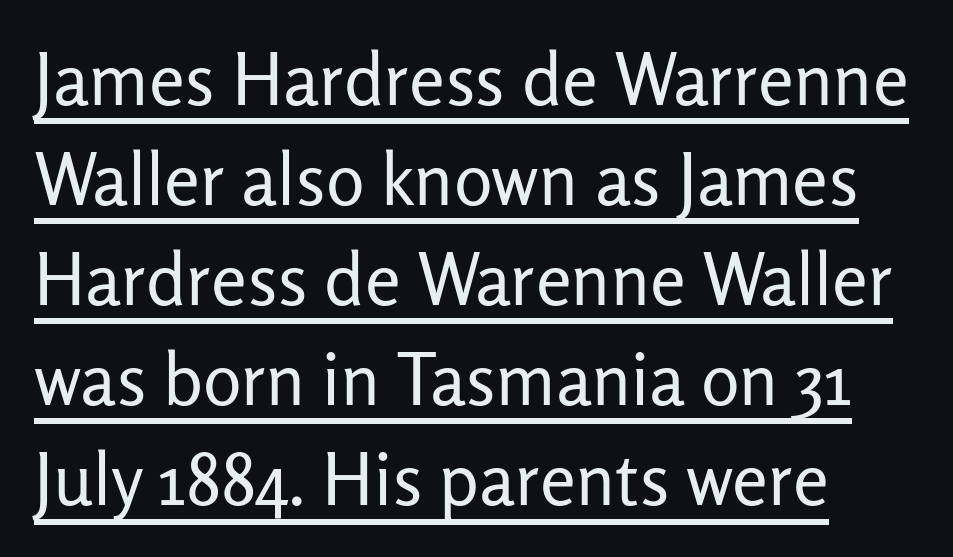
Letters have the restrained weight of plain body copy at most. Students, observe the line beneath the letters — that is underlining. Horizontal alignment here is leftward, the default for most running prose. This sample uses plain, unmodified letter spacing.
